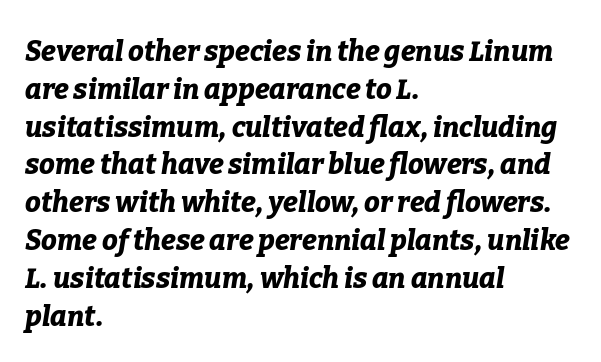
The image shows 28 px bold type, italic (leaning right); set left-aligned, normal line spacing (1.35x), normal letter spacing, not underlined; low stroke contrast and a medium x-height.
